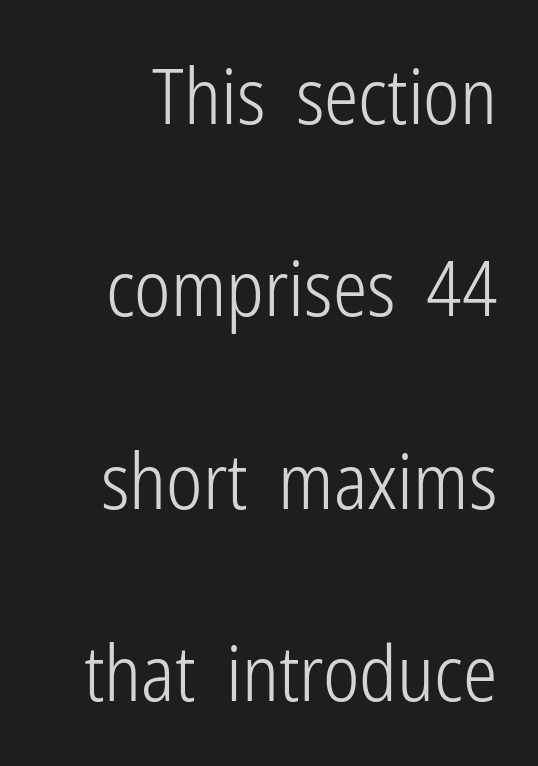
The letters advance in unequal steps, a hallmark of proportional type. Look at the tracking — it's just the regular setting, nothing added. Compared with a typical body face, this is equally light or lighter still. Has an underline been added? It has not.
